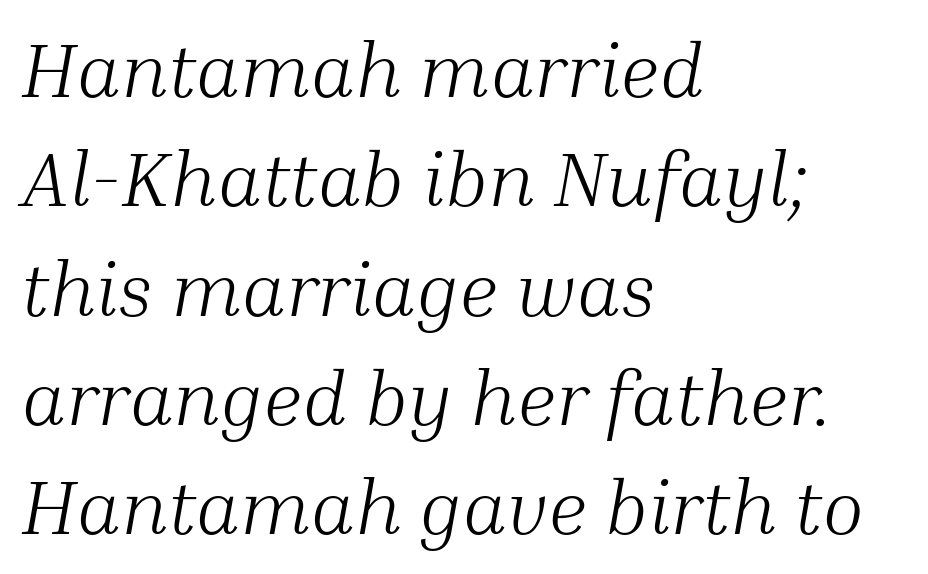
The image shows 77 px light serif type, italic (leaning right); set left-aligned, normal line spacing (1.42x), normal letter spacing, not underlined; medium stroke contrast and a medium x-height.
